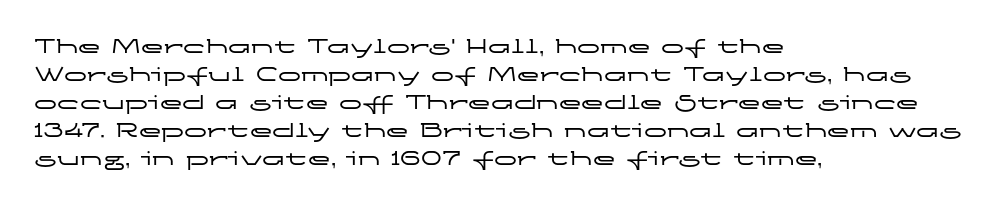
The image shows 23 px text type, upright; set left-aligned, line spacing 1.22x, normal letter spacing, not underlined.
